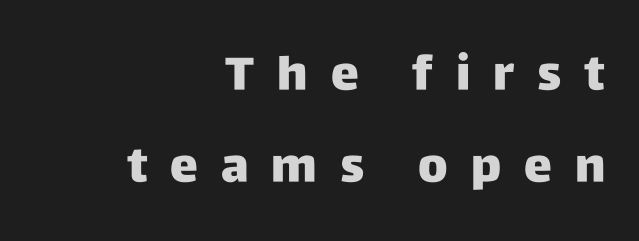
Q: Is the text italic (slanted)? A: No, it is upright.
Q: Is the typeface a serif or a sans-serif typeface? A: Sans-serif.
Q: Is the text underlined? A: No.
Q: How is the paragraph aligned? A: Right-aligned.
Q: Is the spacing between letters normal or unusually wide? A: Unusually wide.
Q: Is the spacing between lines tight, normal or loose? A: Loose.
Q: Width (condensed, normal, or wide)? A: Normal.
Q: Stroke contrast? A: Low.
Q: x-height? A: Large.
Q: Monospaced? A: No.
